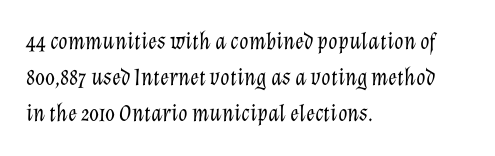
Q: Is the text bold? A: No.
Q: Is the text italic (slanted)? A: Yes, it leans right by about 12 degrees.
Q: Is the text underlined? A: No.
Q: How is the paragraph aligned? A: Left-aligned.
Q: Is the spacing between letters normal or unusually wide? A: Normal.
Q: Is the spacing between lines tight, normal or loose? A: Normal.
